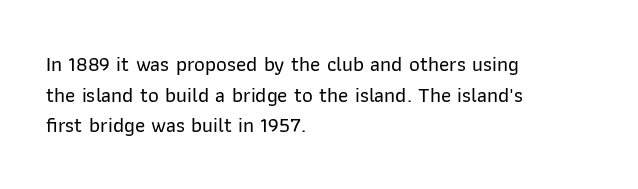
Style check: upright. Quick note: interline space is typical. This sample uses plain, unmodified letter spacing. In CSS terms this would be text-align: left.
